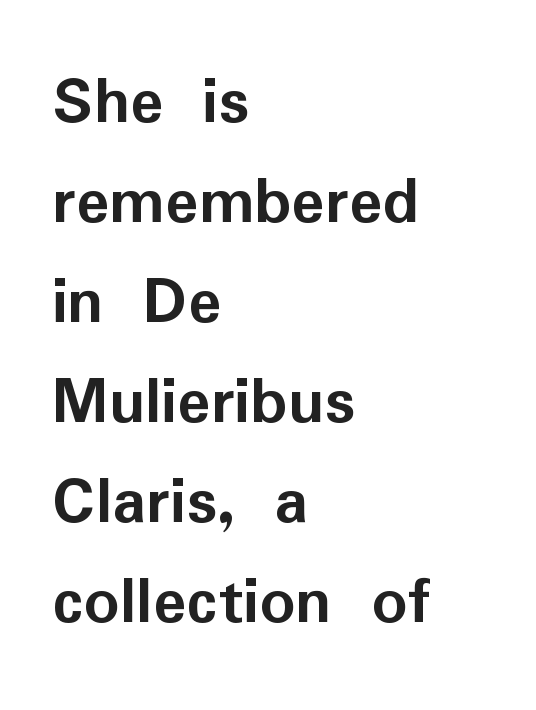
The image shows 70 px semibold sans-serif type, upright; set left-aligned, normal line spacing (1.43x), normal letter spacing, not underlined; low stroke contrast and a medium x-height.
